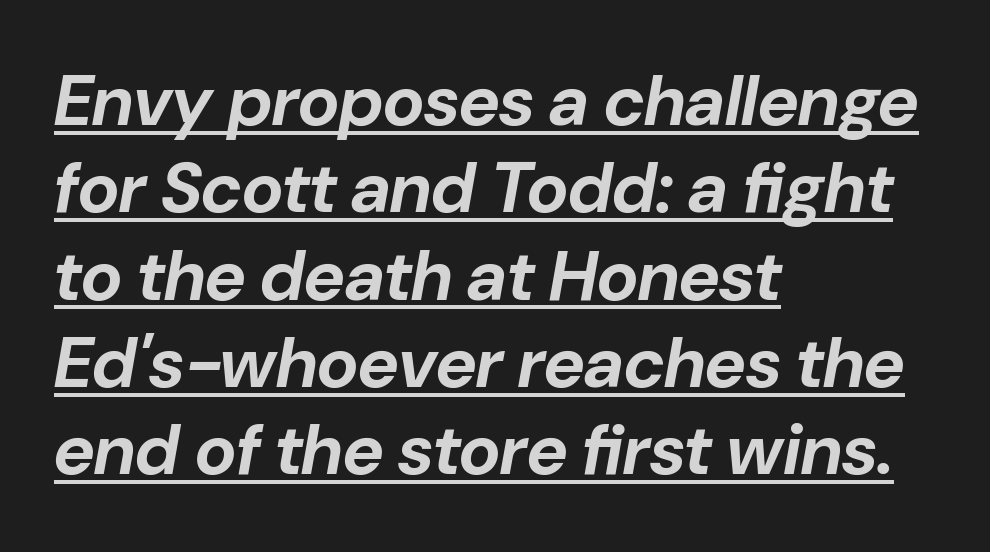
Q: Is the text bold? A: Yes.
Q: Is the text italic (slanted)? A: Yes, it leans right by about 10 degrees.
Q: Is the text underlined? A: Yes.
Q: How is the paragraph aligned? A: Left-aligned.
Q: Is the spacing between letters normal or unusually wide? A: Normal.
Q: Width (condensed, normal, or wide)? A: Normal.
Q: Stroke contrast? A: Low.
Q: x-height? A: Medium.
Q: Monospaced? A: No.
